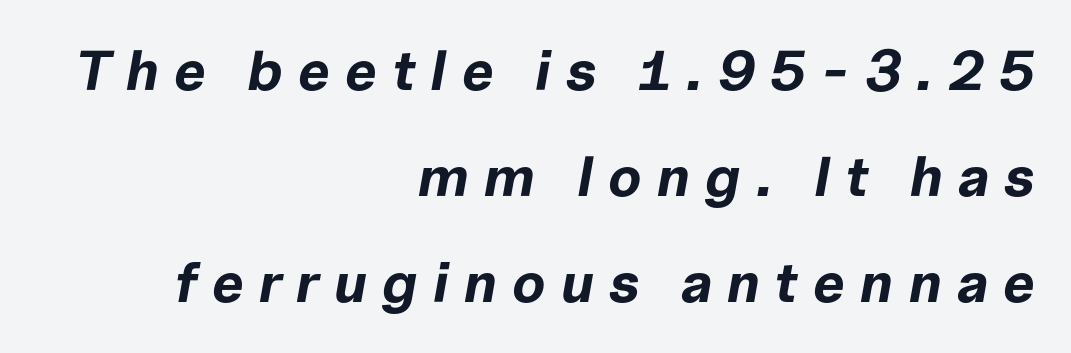
{"italic": "yes", "lean": "right", "slant_degrees": 10, "bold": "yes", "weight": "bold", "width": "normal", "stroke_contrast": "low", "x_height": "medium", "monospaced": "no", "underline": "no", "align": "right", "line_spacing_ratio": 1.89, "letter_spacing": "wide", "letter_spacing_em": 0.27, "glyph_px": 56}
